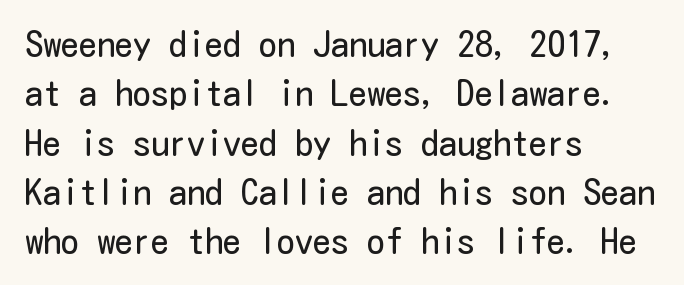
Q: Is the text bold? A: No.
Q: Is the text italic (slanted)? A: No, it is upright.
Q: Is the typeface a serif or a sans-serif typeface? A: Sans-serif.
Q: Is the text underlined? A: No.
Q: How is the paragraph aligned? A: Left-aligned.
Q: Is the spacing between letters normal or unusually wide? A: Normal.
Q: Is the spacing between lines tight, normal or loose? A: Normal.
Q: Width (condensed, normal, or wide)? A: Condensed.
Q: Stroke contrast? A: Low.
Q: x-height? A: Medium.
